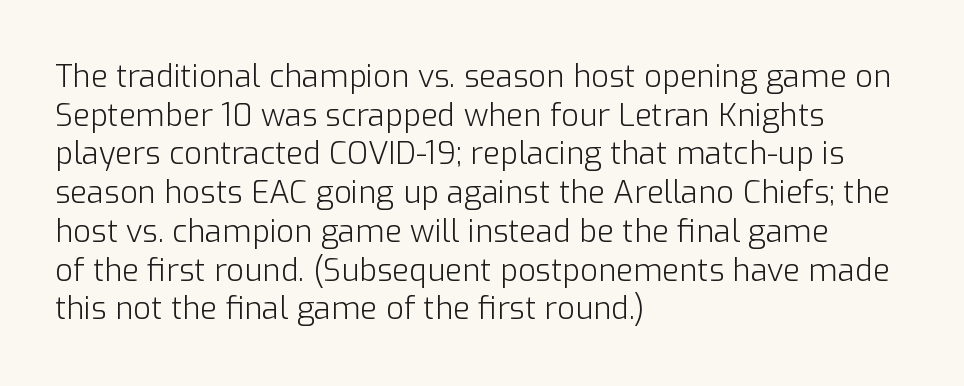
The image shows 31 px light sans-serif type, upright; set left-aligned, normal line spacing (1.25x), normal letter spacing, not underlined; low stroke contrast and a medium x-height.
